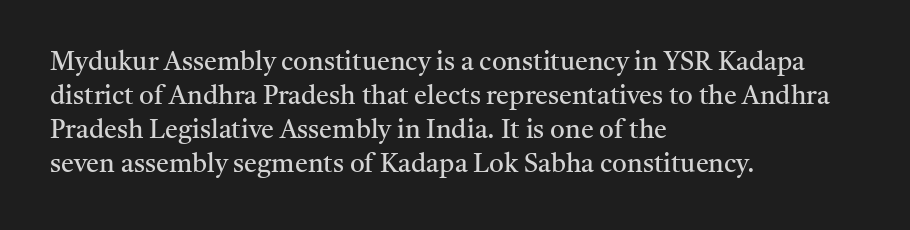
The image shows 26 px text type, upright; set left-aligned, normal line spacing (1.31x), normal letter spacing, not underlined.
